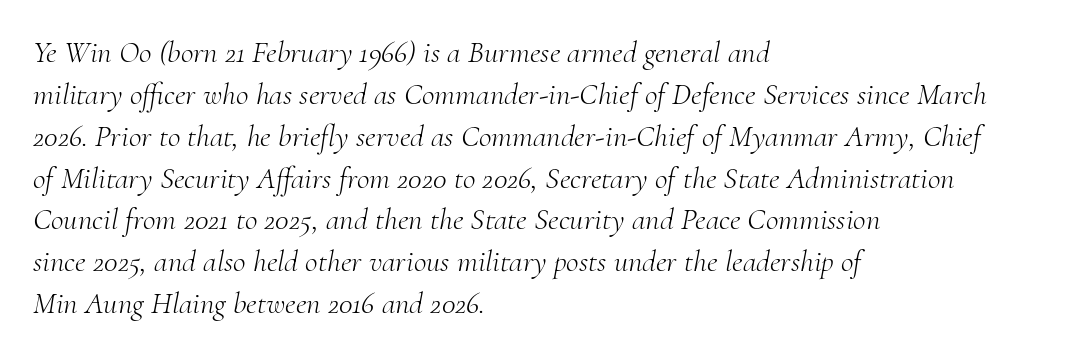
Glyph-to-glyph distance matches everyday printed text. It's the slanting kind of type. This reads as an unemphasized weight, regular at the heaviest. Small tapered or slab feet sit at the stroke ends, so this counts as serif.
